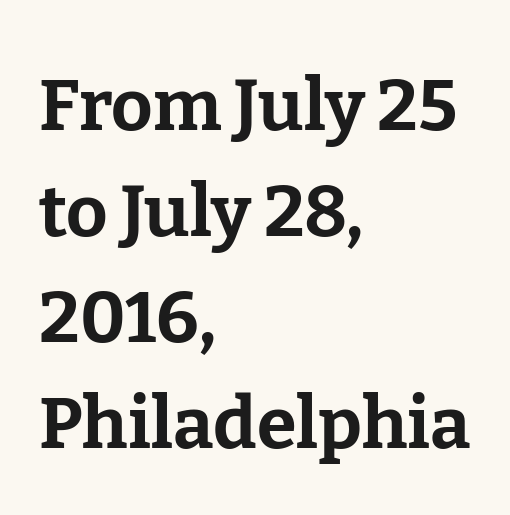
Q: Is the text bold? A: Yes.
Q: Is the text italic (slanted)? A: No, it is upright.
Q: Is the typeface a serif or a sans-serif typeface? A: Serif.
Q: Is the text underlined? A: No.
Q: How is the paragraph aligned? A: Left-aligned.
Q: Is the spacing between letters normal or unusually wide? A: Normal.
Q: Is the spacing between lines tight, normal or loose? A: Normal.
Q: Width (condensed, normal, or wide)? A: Normal.
Q: Stroke contrast? A: Low.
Q: x-height? A: Medium.
Q: Monospaced? A: No.
